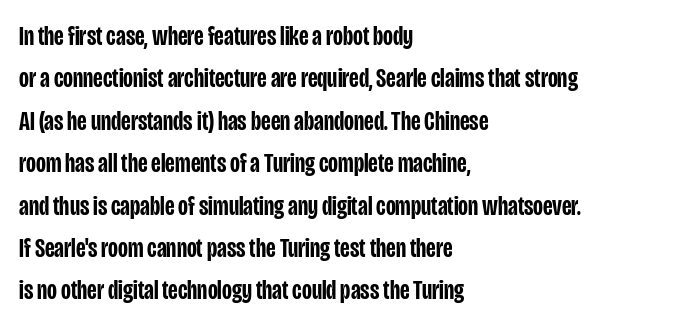
The image shows 27 px text type, upright; set left-aligned, normal line spacing (1.57x), normal letter spacing, not underlined.
